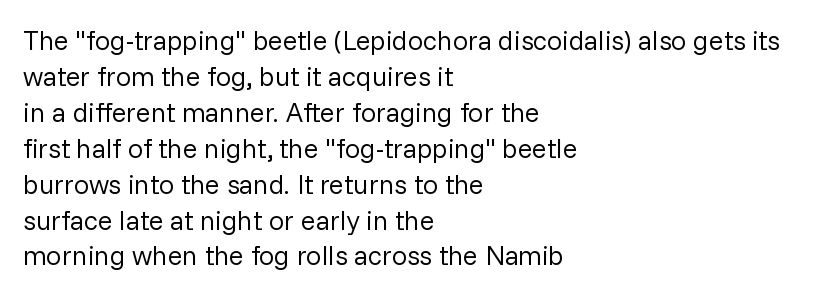
{"italic": "no", "bold": "no", "underline": "no", "align": "left", "line_spacing": "normal", "line_spacing_ratio": 1.33, "letter_spacing": "normal", "letter_spacing_em": 0.0, "glyph_px": 27}
